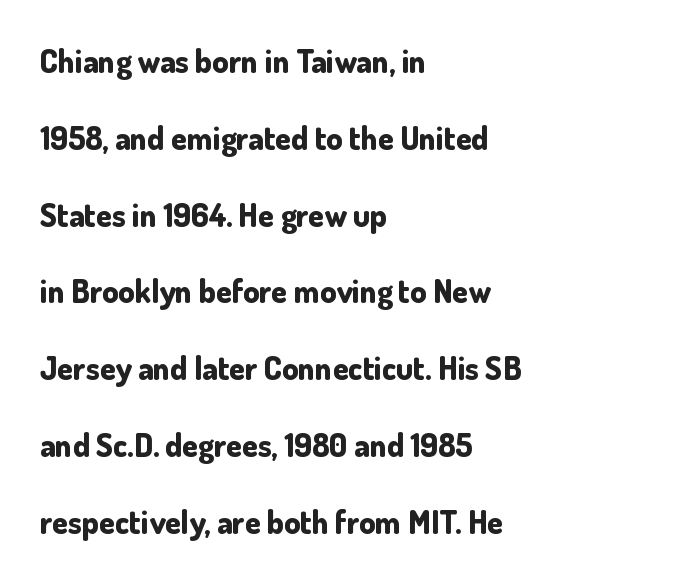
Q: Is the text bold? A: Yes.
Q: Is the text italic (slanted)? A: No, it is upright.
Q: Is the typeface a serif or a sans-serif typeface? A: Sans-serif.
Q: Is the text underlined? A: No.
Q: How is the paragraph aligned? A: Left-aligned.
Q: Is the spacing between letters normal or unusually wide? A: Normal.
Q: Is the spacing between lines tight, normal or loose? A: Loose.
Q: Width (condensed, normal, or wide)? A: Normal.
Q: Stroke contrast? A: Low.
Q: x-height? A: Small.
Q: Monospaced? A: No.
